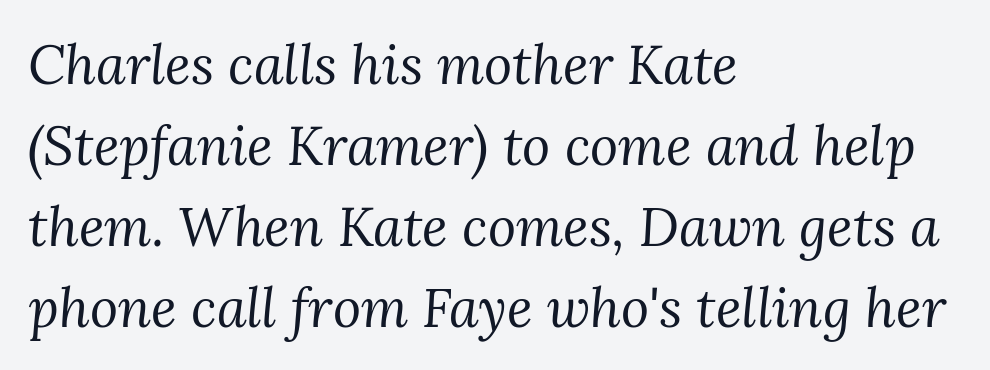
The image shows 54 px regular-weight serif type, italic (leaning right); set left-aligned, normal line spacing (1.5x), normal letter spacing, not underlined; medium stroke contrast and a medium x-height.
